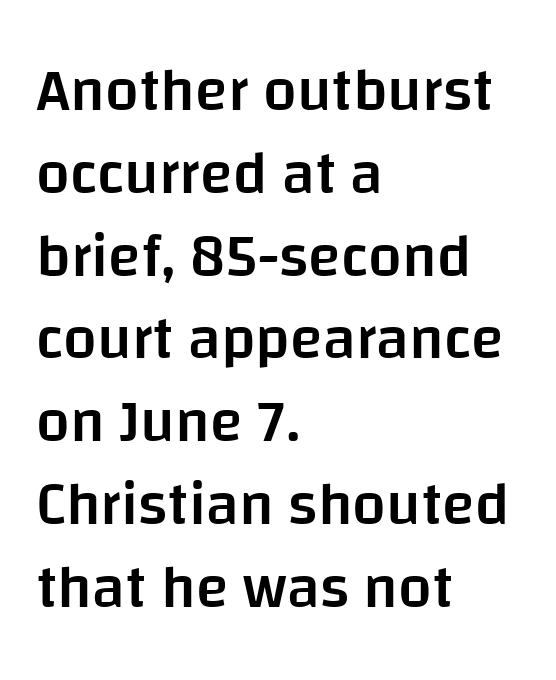
Q: Is the text bold? A: Semi-bold.
Q: Is the text italic (slanted)? A: No, it is upright.
Q: Is the typeface a serif or a sans-serif typeface? A: Sans-serif.
Q: Is the text underlined? A: No.
Q: How is the paragraph aligned? A: Left-aligned.
Q: Is the spacing between letters normal or unusually wide? A: Normal.
Q: Is the spacing between lines tight, normal or loose? A: Normal.
Q: Width (condensed, normal, or wide)? A: Normal.
Q: Stroke contrast? A: Low.
Q: x-height? A: Large.
Q: Monospaced? A: No.
